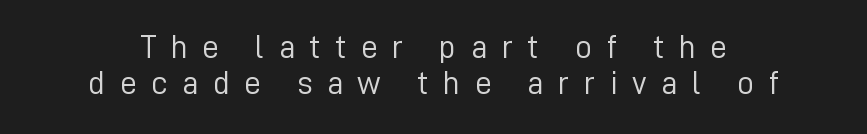
{"serif": "no", "italic": "no", "bold": "no", "weight": "light", "width": "normal", "stroke_contrast": "low", "x_height": "medium", "monospaced": "no", "underline": "no", "line_spacing": "tight", "line_spacing_ratio": 1.08, "letter_spacing": "wide", "letter_spacing_em": 0.44, "glyph_px": 33}
